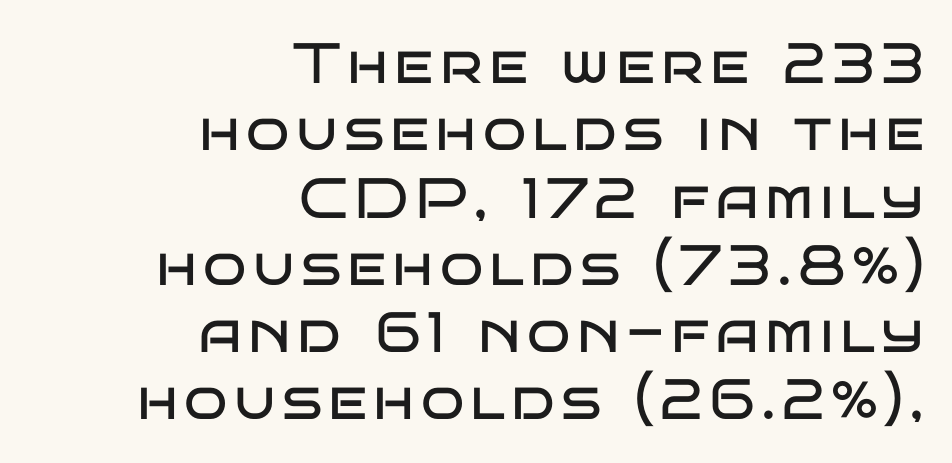
You can tell from the bare stems that sans-serif type was used. The passage shown is typed in a proportional face where columns would drift. Underlining? Definitely not there. Weight class: somewhere from thin through regular.
